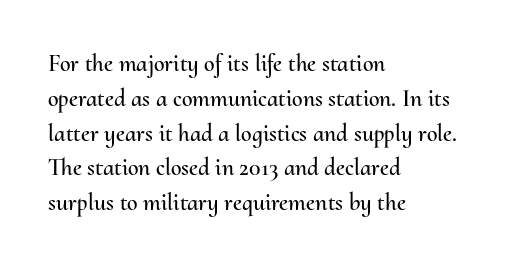
Q: Is the text italic (slanted)? A: No, it is upright.
Q: Is the text underlined? A: No.
Q: How is the paragraph aligned? A: Left-aligned.
Q: Is the spacing between letters normal or unusually wide? A: Normal.
Q: Is the spacing between lines tight, normal or loose? A: Normal.
